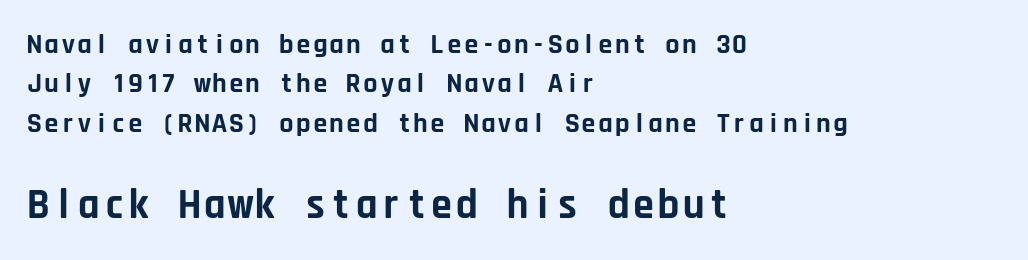
The image shows 42 px bold sans-serif type, upright, monospaced; set left-aligned, normal line spacing (1.41x), normal letter spacing, not underlined; the second (bottom) block is 1.5x larger; low stroke contrast and a large x-height.
